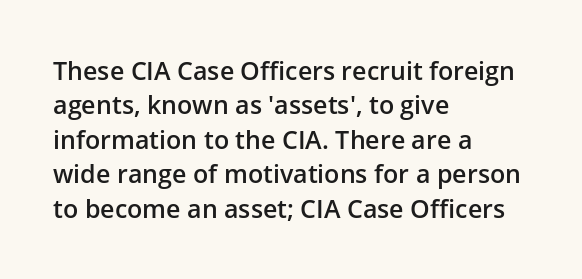
Q: Is the text bold? A: Semi-bold.
Q: Is the text italic (slanted)? A: No, it is upright.
Q: Is the text underlined? A: No.
Q: How is the paragraph aligned? A: Left-aligned.
Q: Is the spacing between letters normal or unusually wide? A: Normal.
Q: Is the spacing between lines tight, normal or loose? A: Normal.
